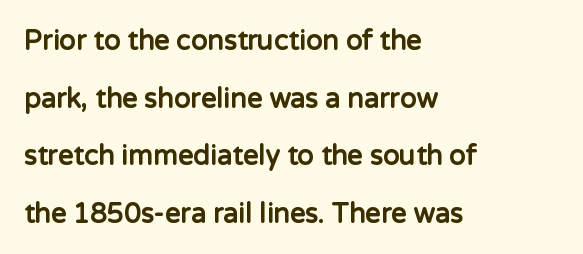
{"italic": "no", "bold": "yes", "underline": "no", "align": "left", "line_spacing": "loose", "line_spacing_ratio": 2.13, "letter_spacing": "normal", "letter_spacing_em": 0.0, "glyph_px": 27}
